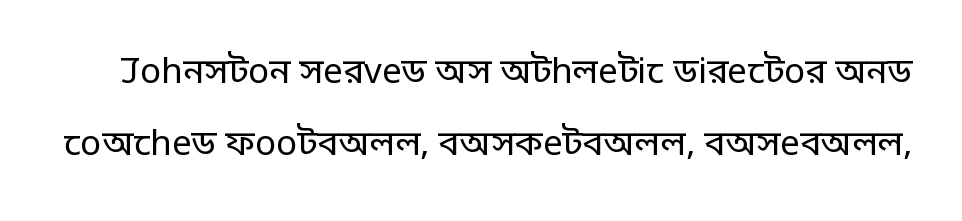
{"serif": "no", "italic": "no", "bold": "no", "weight": "regular", "width": "normal", "stroke_contrast": "low", "x_height": "large", "monospaced": "no", "underline": "no", "line_spacing": "loose", "line_spacing_ratio": 2.06, "letter_spacing": "normal", "letter_spacing_em": 0.0, "glyph_px": 35}
